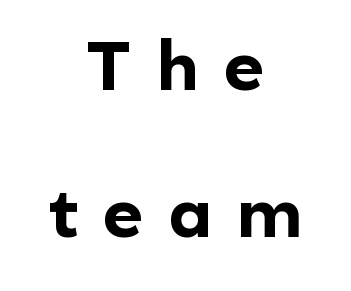
{"serif": "no", "italic": "no", "bold": "yes", "weight": "bold", "width": "normal", "x_height": "medium", "monospaced": "no", "underline": "no", "align": "center", "line_spacing": "loose", "line_spacing_ratio": 2.13, "letter_spacing": "wide", "letter_spacing_em": 0.37, "glyph_px": 69}
